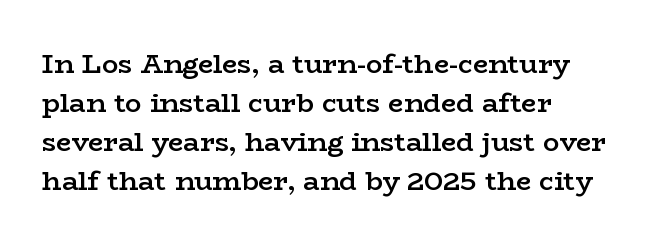
{"italic": "no", "bold": "semi", "underline": "no", "align": "left", "line_spacing": "normal", "line_spacing_ratio": 1.45, "letter_spacing": "normal", "letter_spacing_em": 0.0, "glyph_px": 27}
